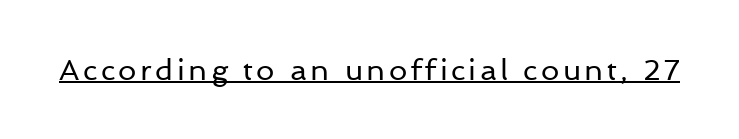
The type sits square on the baseline with zero lean. The face used here is proportionally spaced, like ordinary book or web type. The words here are underlined. The letterforms sit at book weight or below. Examine the stroke ends and you'll find no serifs.
